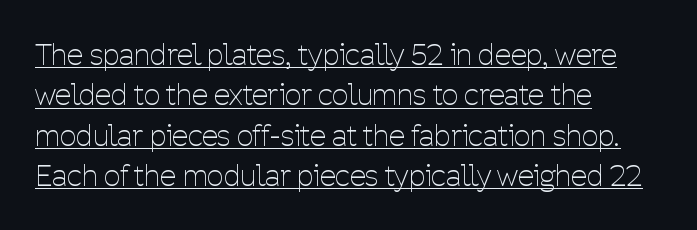
{"serif": "no", "italic": "no", "bold": "no", "weight": "thin", "width": "condensed", "stroke_contrast": "low", "x_height": "medium", "monospaced": "no", "underline": "yes", "align": "left", "line_spacing": "normal", "line_spacing_ratio": 1.39, "letter_spacing": "normal", "letter_spacing_em": 0.0, "glyph_px": 29}
